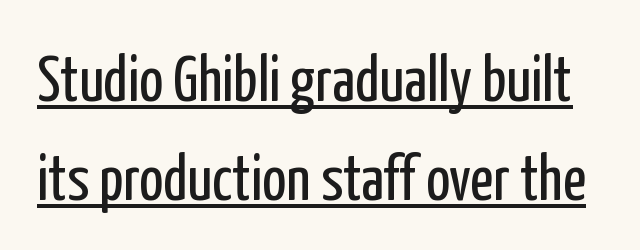
The image shows 64 px regular-weight, condensed sans-serif type, upright; set normal line spacing (1.54x), normal letter spacing, underlined; low stroke contrast and a medium x-height.
